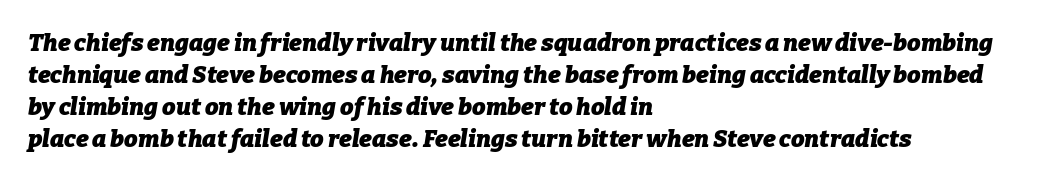
Q: Is the text bold? A: Yes.
Q: Is the text italic (slanted)? A: Yes, it leans right by about 9 degrees.
Q: Is the text underlined? A: No.
Q: How is the paragraph aligned? A: Left-aligned.
Q: Is the spacing between letters normal or unusually wide? A: Normal.
Q: Is the spacing between lines tight, normal or loose? A: Normal.
